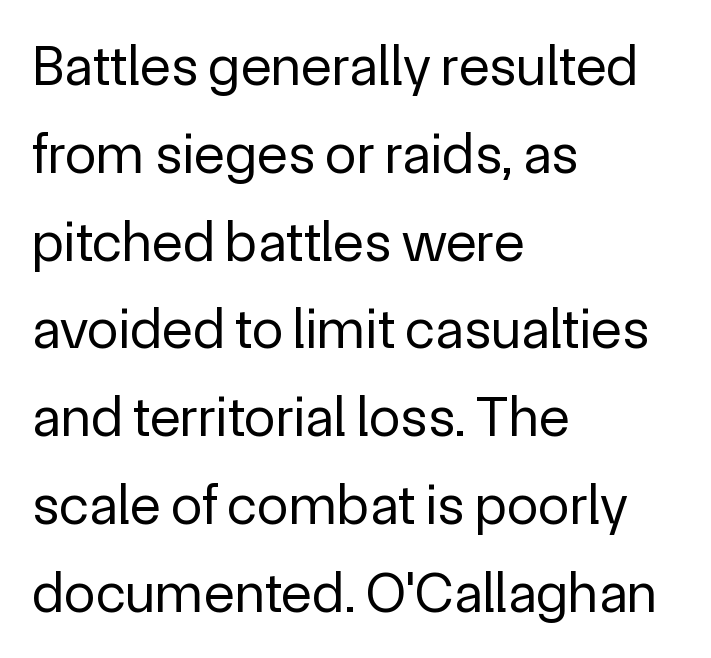
Between one letter and the next there's only the usual sliver of space. A classic flush-left, rag-right setting is used for this passage. The letters advance in unequal steps, a hallmark of proportional type. Quick note: interline space is typical. Every stem runs plumb, perpendicular to the baseline. Anything drawn beneath the words? Only blank space.
